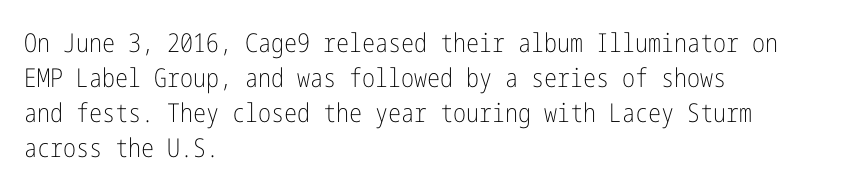
The image shows 26 px text type, upright; set left-aligned, normal line spacing (1.35x), normal letter spacing, not underlined.
